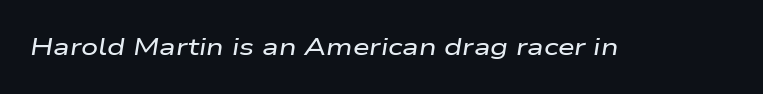
Q: Is the text italic (slanted)? A: Yes, it leans right by about 9 degrees.
Q: Is the text underlined? A: No.
Q: Is the spacing between letters normal or unusually wide? A: Normal.
